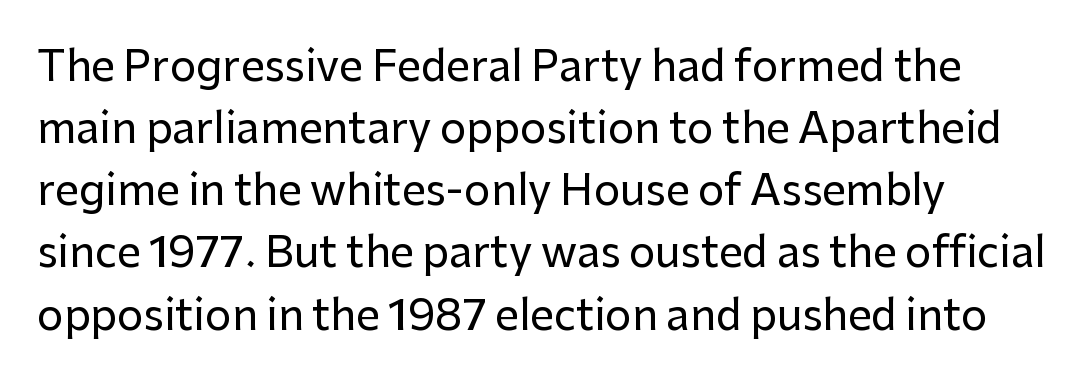
{"serif": "no", "italic": "no", "width": "normal", "stroke_contrast": "low", "x_height": "medium", "monospaced": "no", "underline": "no", "align": "left", "line_spacing": "normal", "line_spacing_ratio": 1.48, "letter_spacing": "normal", "letter_spacing_em": 0.0, "glyph_px": 42}
